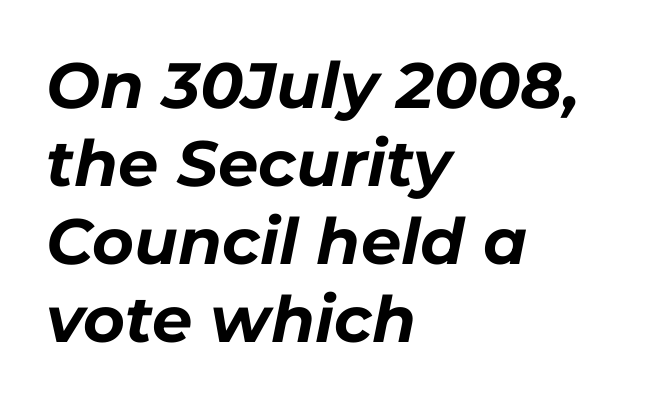
Q: Is the text bold? A: Yes.
Q: Is the text italic (slanted)? A: Yes, it leans right by about 11 degrees.
Q: Is the text underlined? A: No.
Q: How is the paragraph aligned? A: Left-aligned.
Q: Is the spacing between letters normal or unusually wide? A: Normal.
Q: Width (condensed, normal, or wide)? A: Normal.
Q: Stroke contrast? A: Low.
Q: x-height? A: Medium.
Q: Monospaced? A: No.
